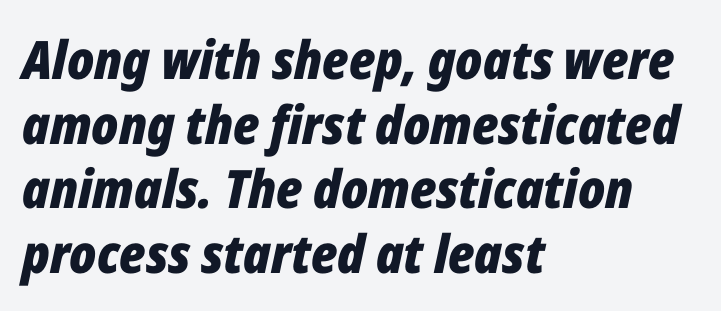
The rendering uses natural spacing where letterforms have individual widths. The font's italic variant was chosen for this text. Characters follow at the spacing the type designer built in. In terms of weight, the rendering is a true, heavy bold. The paragraph shown leans on its left margin.
